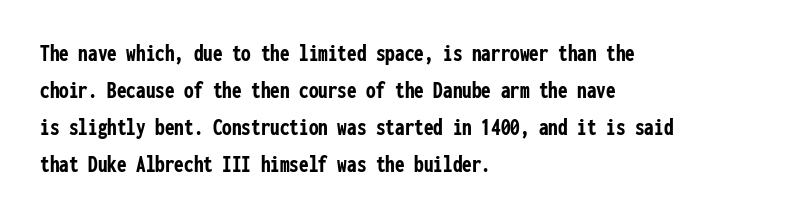
The image shows 24 px bold type, upright; set left-aligned, normal line spacing (1.54x), normal letter spacing, not underlined.
